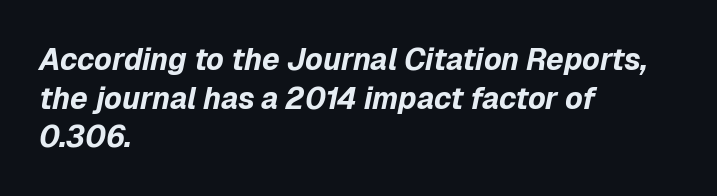
{"italic": "yes", "lean": "right", "slant_degrees": 12, "bold": "yes", "weight": "bold", "width": "normal", "stroke_contrast": "low", "x_height": "medium", "monospaced": "no", "underline": "no", "align": "left", "line_spacing": "normal", "line_spacing_ratio": 1.29, "letter_spacing": "normal", "letter_spacing_em": 0.0, "glyph_px": 30}
